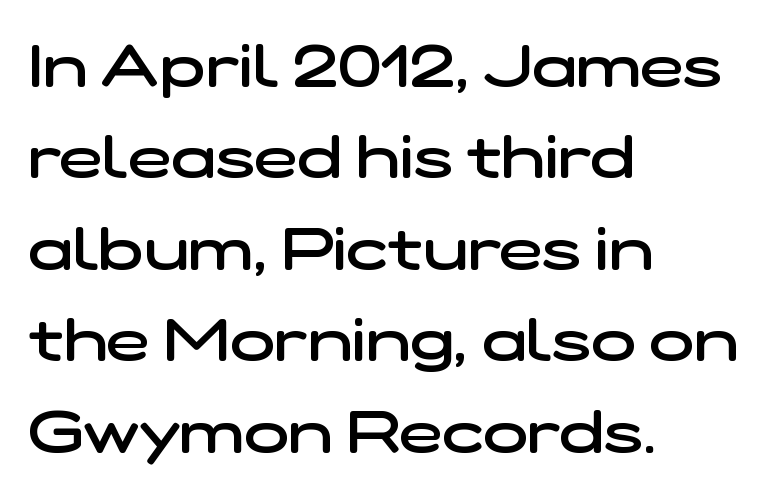
The image shows 59 px semibold, wide sans-serif type; set left-aligned, normal line spacing (1.55x), normal letter spacing, not underlined; low stroke contrast and a medium x-height.
